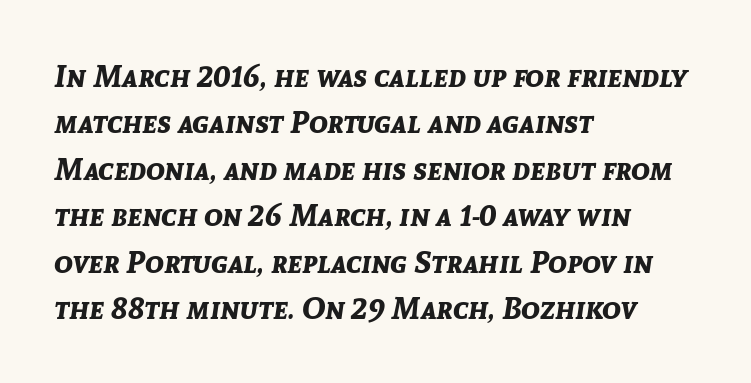
The image shows 31 px bold type, italic (leaning right); set left-aligned, normal line spacing (1.5x), normal letter spacing, not underlined; low stroke contrast and a medium x-height.
